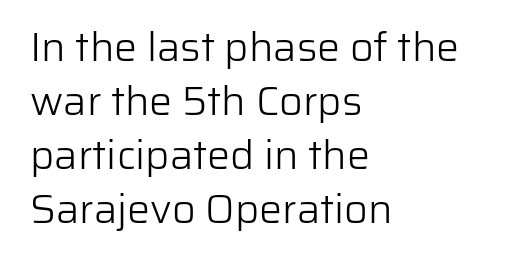
The face used here is proportionally spaced, like ordinary book or web type. Words float on clear page, feet unadorned. I'd call this a sans setting — the letters go barefoot. Tall strokes in this sample are plumb rather than angled. The face looks like a standard text weight, possibly lighter.
